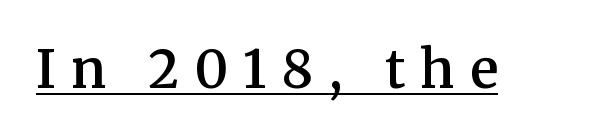
Q: Is the text bold? A: Semi-bold.
Q: Is the text italic (slanted)? A: No, it is upright.
Q: Is the typeface a serif or a sans-serif typeface? A: Serif.
Q: Is the text underlined? A: Yes.
Q: Is the spacing between letters normal or unusually wide? A: Unusually wide.
Q: Width (condensed, normal, or wide)? A: Normal.
Q: Stroke contrast? A: Medium.
Q: x-height? A: Medium.
Q: Monospaced? A: No.
